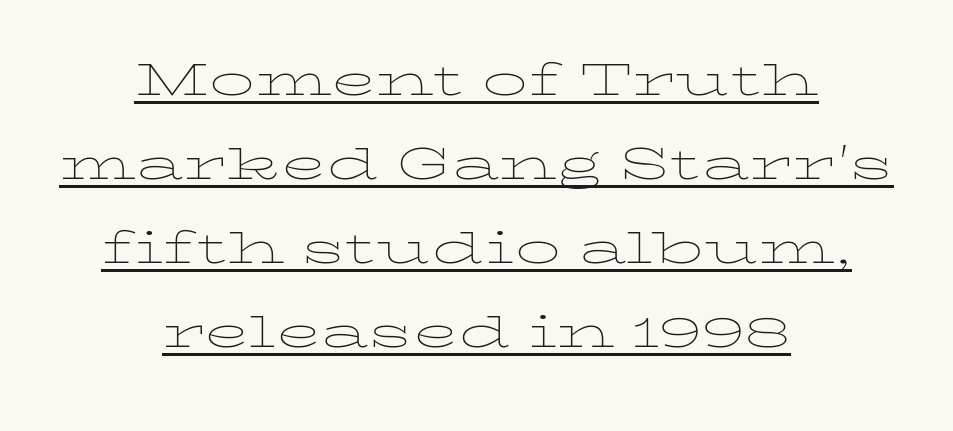
What stands out about the letter spacing? Nothing — it is the standard amount. This block has exactly the height ordinary leading produces. Unlike italic type, these characters show no tilt at all. Summary of weight: not heavy and not bold. Horizontally, the lines are justified to the midpoint only. The glyphs are accompanied by a horizontal stroke just below them.
